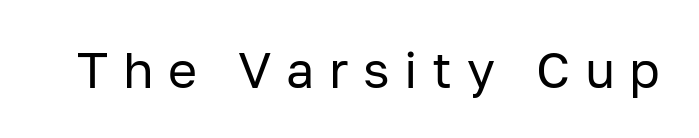
Q: Is the text bold? A: No.
Q: Is the text italic (slanted)? A: No, it is upright.
Q: Is the typeface a serif or a sans-serif typeface? A: Sans-serif.
Q: Is the text underlined? A: No.
Q: Is the spacing between letters normal or unusually wide? A: Unusually wide.
Q: Width (condensed, normal, or wide)? A: Normal.
Q: Stroke contrast? A: Low.
Q: x-height? A: Medium.
Q: Monospaced? A: No.
